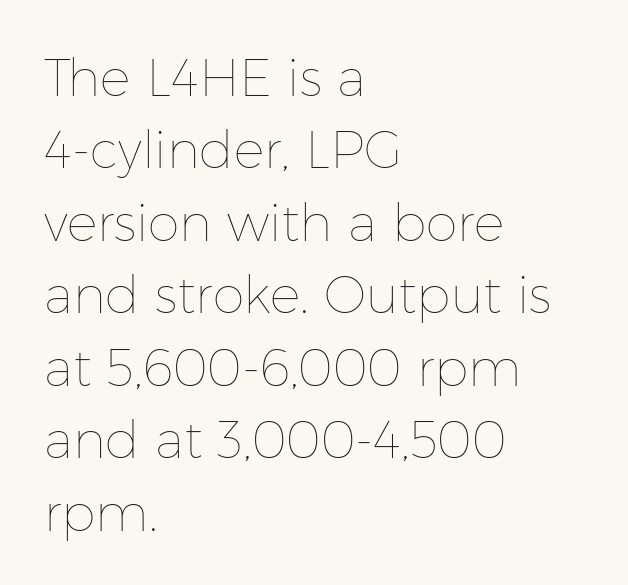
Descender tails drop into unmarked territory. Interline gaps are of average width in this sample. This is roman type, the default non-slanted kind. Between one letter and the next there's only the usual sliver of space.
